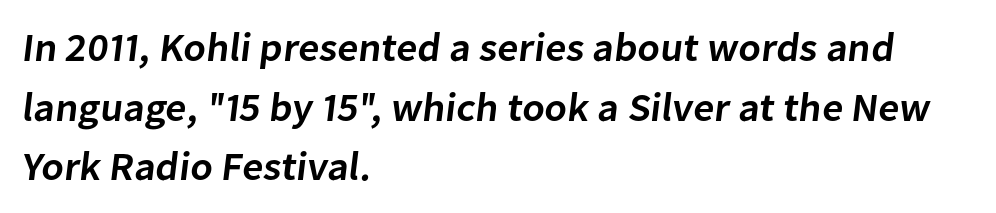
The image shows 40 px semibold sans-serif type; set left-aligned, normal line spacing (1.49x), normal letter spacing, not underlined; low stroke contrast and a medium x-height.
